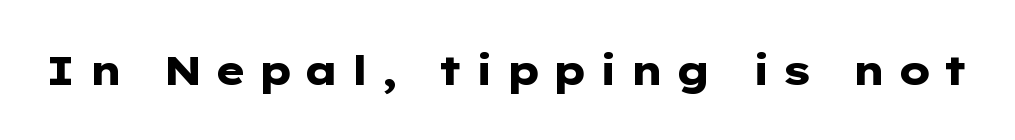
The image shows 41 px heavy, wide sans-serif type, upright; set unusually wide letter spacing (+0.26 em), not underlined; low stroke contrast and a medium x-height.
